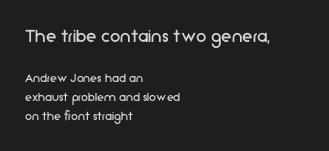
The image shows 21 px text type, upright; set left-aligned, normal line spacing (1.36x), normal letter spacing, not underlined; the first (top) block is 1.5x larger.
